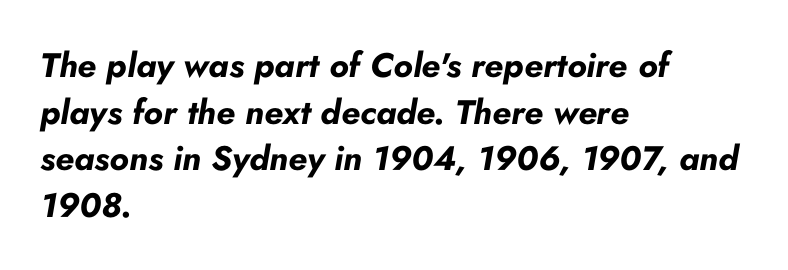
Q: Is the text bold? A: Yes.
Q: Is the text italic (slanted)? A: Yes, it leans right by about 10 degrees.
Q: Is the text underlined? A: No.
Q: How is the paragraph aligned? A: Left-aligned.
Q: Is the spacing between letters normal or unusually wide? A: Normal.
Q: Is the spacing between lines tight, normal or loose? A: Normal.
Q: Width (condensed, normal, or wide)? A: Normal.
Q: Stroke contrast? A: Low.
Q: x-height? A: Small.
Q: Monospaced? A: No.
